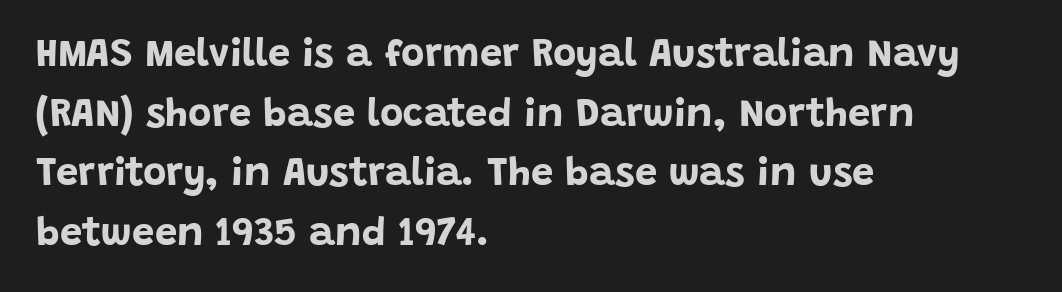
A classic flush-left, rag-right setting is used for this passage. This sample keeps an unexceptional amount of space between lines. You could not count columns in this text — the font is proportionally spaced. The zone under the glyphs is completely vacant. Every character sits straight up, as roman type does. On the weight axis this lands at bold, roughly 700.
